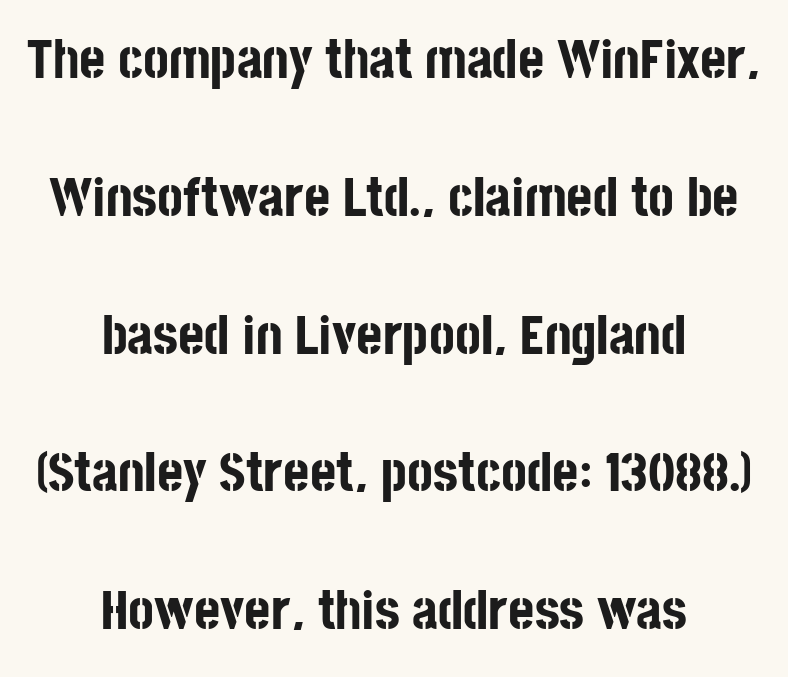
The image shows 56 px bold, condensed sans-serif type, upright; set centered, loose line spacing (2.46x), normal letter spacing, not underlined; low stroke contrast and a large x-height.
